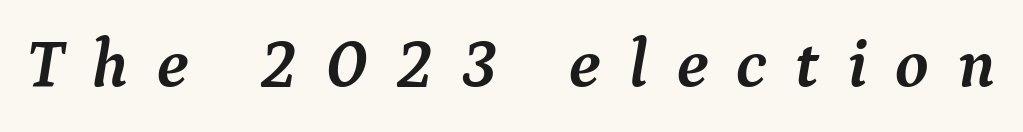
The passage shown is typeset with a serif family. Substantial extra tracking has been applied to these lines. The sample has been set heavy, in full bold. The rendering uses natural spacing where letterforms have individual widths. This is oblique type, the kind used for emphasis or titles.
